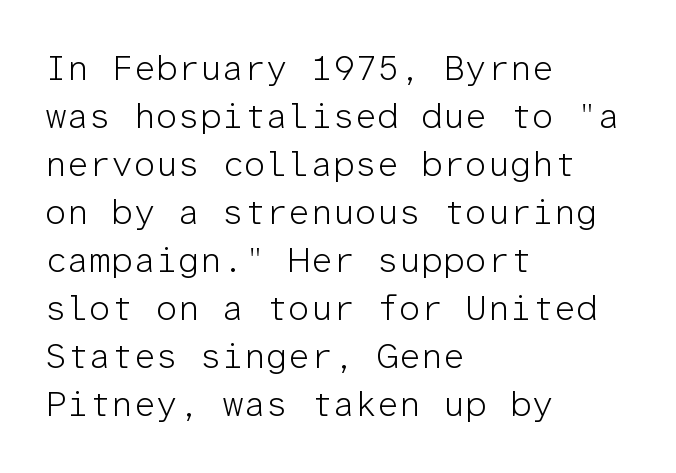
{"serif": "no", "italic": "no", "bold": "no", "weight": "light", "width": "normal", "stroke_contrast": "low", "x_height": "medium", "monospaced": "yes", "underline": "no", "align": "left", "line_spacing": "normal", "line_spacing_ratio": 1.37, "letter_spacing": "normal", "letter_spacing_em": 0.0, "glyph_px": 35}
